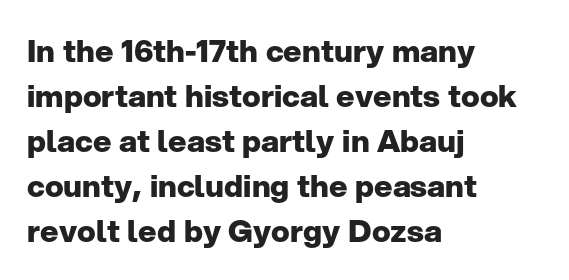
The image shows 31 px heavy sans-serif type, upright; set left-aligned, normal line spacing (1.45x), normal letter spacing, not underlined; low stroke contrast and a medium x-height.
